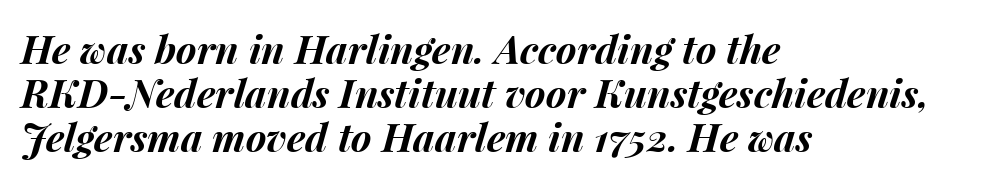
{"italic": "yes", "lean": "right", "slant_degrees": 15, "bold": "yes", "weight": "bold", "width": "normal", "stroke_contrast": "medium", "x_height": "medium", "monospaced": "no", "underline": "no", "align": "left", "line_spacing": "tight", "line_spacing_ratio": 1.13, "letter_spacing": "normal", "letter_spacing_em": 0.0, "glyph_px": 39}
